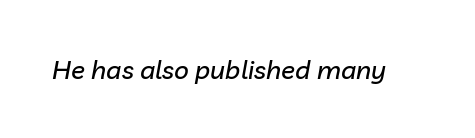
The image shows 26 px text type, italic (leaning right); set normal letter spacing, not underlined.
